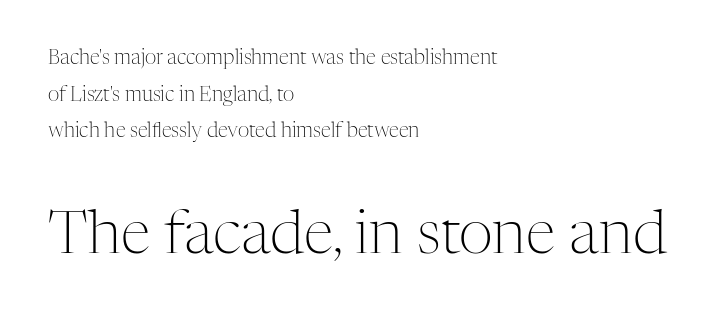
The image shows 60 px light serif type, upright; set left-aligned, line spacing 1.83x, normal letter spacing, not underlined; the second (bottom) block is 3.0x larger; medium stroke contrast and a medium x-height.
